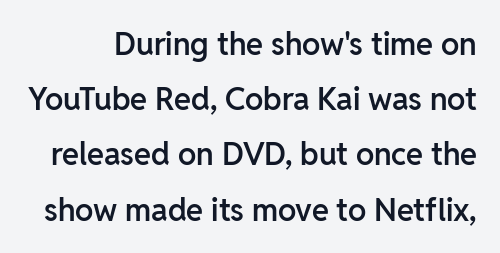
The image shows 31 px semibold sans-serif type, upright; set line spacing 1.78x, normal letter spacing, not underlined; low stroke contrast and a medium x-height.
